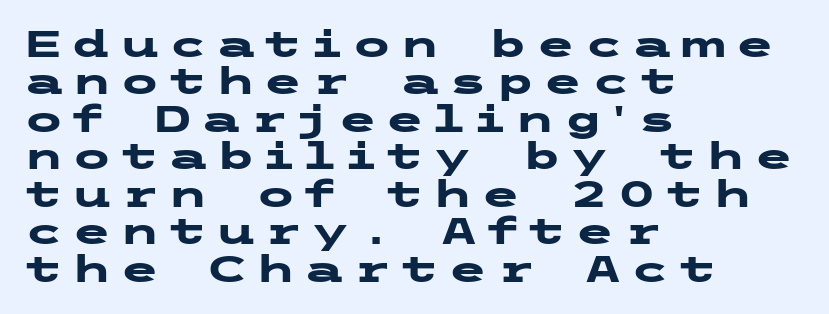
Has an underline been added? It has not. No feet cap the strokes, marking this as sans-serif type. Is there any slant? The stems are plumb. The paragraph shown leans on its left margin. The passage shown stacks its lines with hardly any gap. Someone cranked the tracking dial way up on this one.
